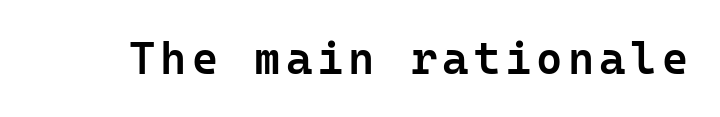
{"serif": "no", "italic": "no", "bold": "semi", "weight": "semibold", "width": "normal", "stroke_contrast": "low", "x_height": "medium", "monospaced": "yes", "underline": "no", "glyph_px": 45}
